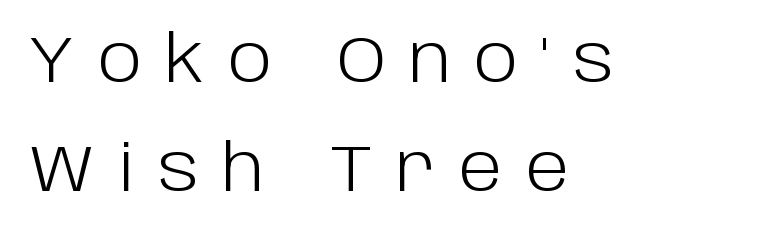
Q: Is the text bold? A: No.
Q: Is the text italic (slanted)? A: No, it is upright.
Q: Is the typeface a serif or a sans-serif typeface? A: Sans-serif.
Q: Is the text underlined? A: No.
Q: How is the paragraph aligned? A: Left-aligned.
Q: Is the spacing between letters normal or unusually wide? A: Unusually wide.
Q: Is the spacing between lines tight, normal or loose? A: Normal.
Q: Width (condensed, normal, or wide)? A: Normal.
Q: Stroke contrast? A: Low.
Q: x-height? A: Large.
Q: Monospaced? A: No.
